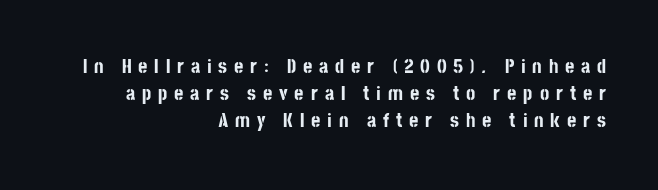
The image shows 20 px bold type, upright; set right-aligned, normal line spacing (1.36x), unusually wide letter spacing (+0.34 em), not underlined.
